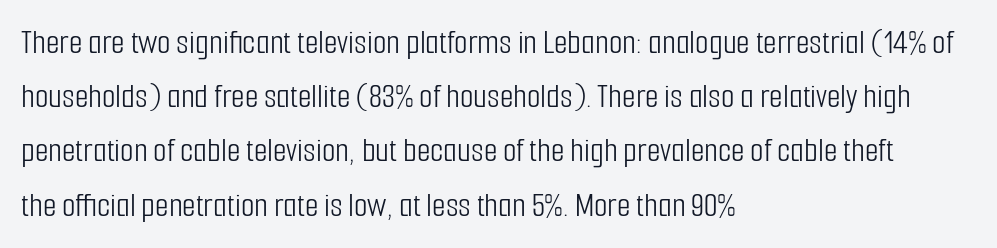
{"serif": "no", "italic": "no", "bold": "no", "weight": "light", "width": "condensed", "stroke_contrast": "low", "x_height": "medium", "monospaced": "no", "underline": "no", "align": "left", "line_spacing": "normal", "line_spacing_ratio": 1.55, "letter_spacing": "normal", "letter_spacing_em": 0.0, "glyph_px": 35}
